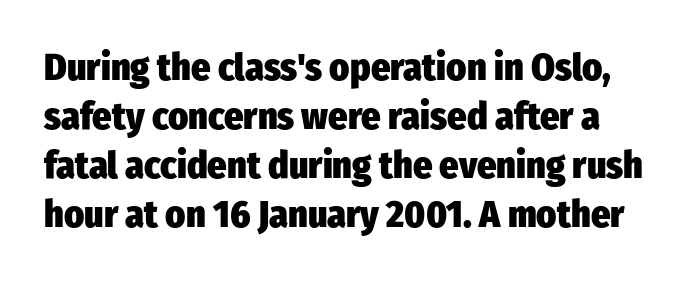
{"serif": "no", "italic": "no", "bold": "yes", "weight": "heavy", "width": "condensed", "stroke_contrast": "low", "x_height": "medium", "monospaced": "no", "underline": "no", "line_spacing": "normal", "line_spacing_ratio": 1.29, "letter_spacing": "normal", "letter_spacing_em": 0.0, "glyph_px": 38}
